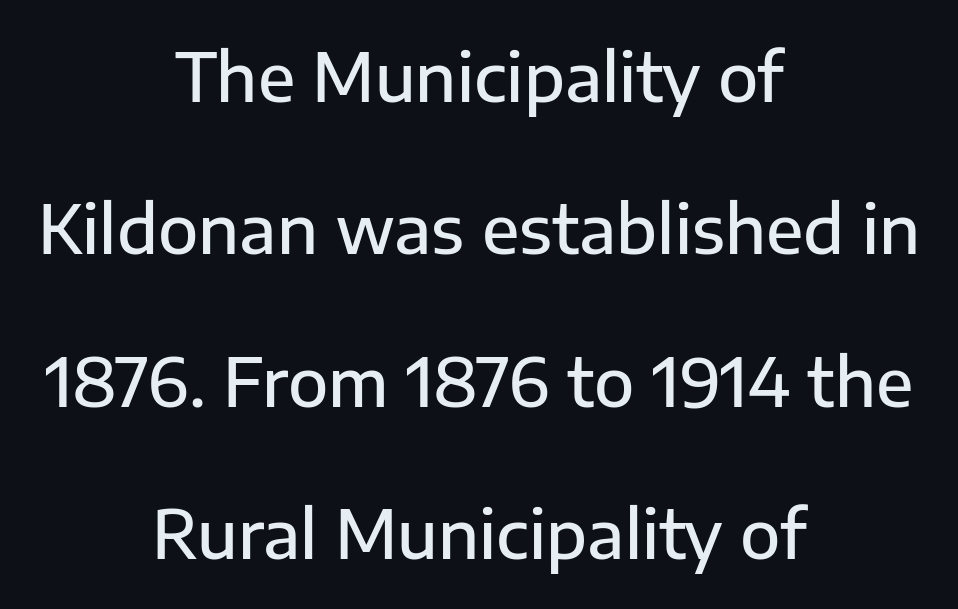
Q: Is the text bold? A: Semi-bold.
Q: Is the text italic (slanted)? A: No, it is upright.
Q: Is the typeface a serif or a sans-serif typeface? A: Sans-serif.
Q: Is the text underlined? A: No.
Q: How is the paragraph aligned? A: Centered.
Q: Is the spacing between letters normal or unusually wide? A: Normal.
Q: Is the spacing between lines tight, normal or loose? A: Loose.
Q: Width (condensed, normal, or wide)? A: Normal.
Q: Stroke contrast? A: Low.
Q: x-height? A: Medium.
Q: Monospaced? A: No.
